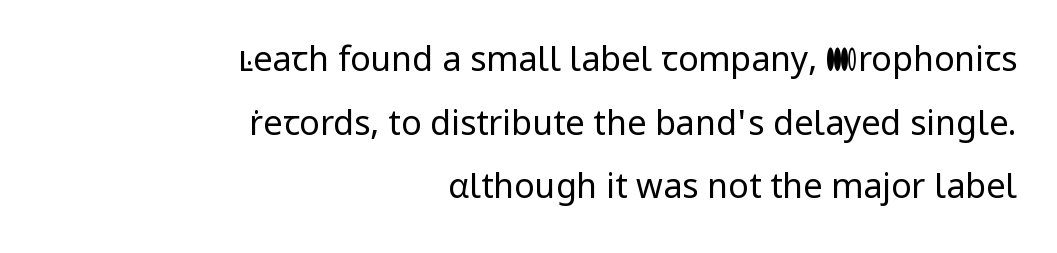
{"serif": "no", "italic": "no", "bold": "no", "weight": "regular", "width": "normal", "stroke_contrast": "low", "x_height": "medium", "monospaced": "no", "underline": "no", "align": "right", "line_spacing_ratio": 1.87, "letter_spacing": "normal", "letter_spacing_em": 0.0, "glyph_px": 34}
